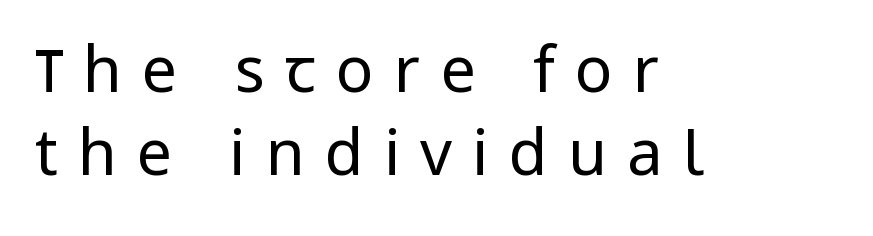
Evenly set lines give the paragraph a standard silhouette. Is this a sans? Yes — the strokes have no serifs. These lines are set flush left with a ragged right edge. Every stem runs plumb, perpendicular to the baseline.
